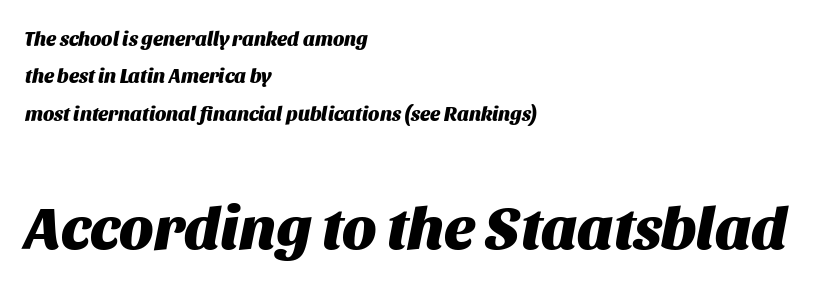
Q: Is the text bold? A: Yes.
Q: Is the text italic (slanted)? A: Yes, it leans right by about 11 degrees.
Q: Is the text underlined? A: No.
Q: How is the paragraph aligned? A: Left-aligned.
Q: Is the spacing between letters normal or unusually wide? A: Normal.
Q: Which block of text is set in a larger size, the first (top) or the second (bottom)? A: The second (bottom) one.
Q: Width (condensed, normal, or wide)? A: Normal.
Q: Stroke contrast? A: Medium.
Q: x-height? A: Large.
Q: Monospaced? A: No.
